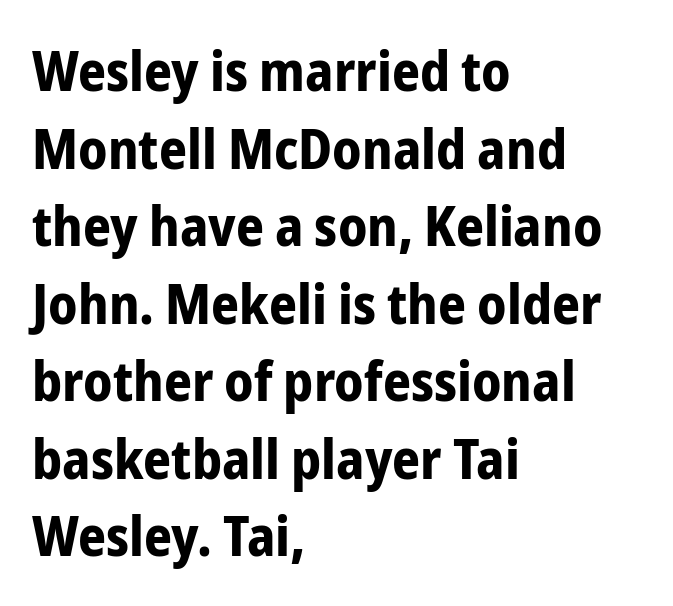
The image shows 55 px bold, condensed sans-serif type, upright; set left-aligned, normal line spacing (1.41x), normal letter spacing, not underlined; low stroke contrast and a medium x-height.
